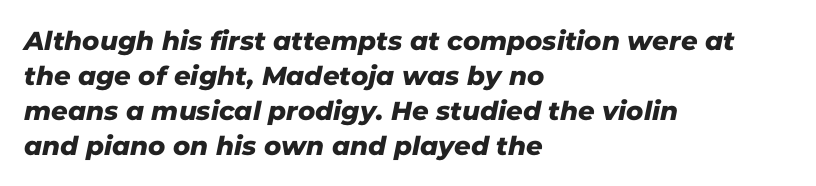
The image shows 26 px text type; set left-aligned, normal line spacing (1.34x), normal letter spacing, not underlined.
